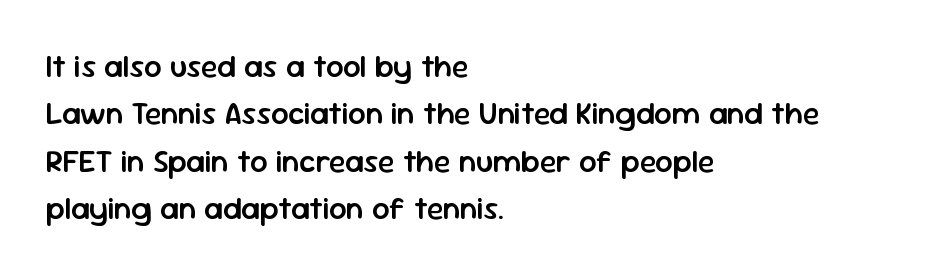
The image shows 31 px semibold sans-serif type, upright; set left-aligned, normal line spacing (1.53x), normal letter spacing, not underlined; low stroke contrast and a medium x-height.
